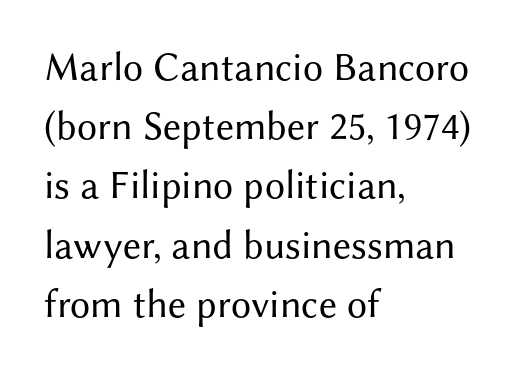
The image shows 40 px regular-weight sans-serif type, upright; set left-aligned, normal line spacing (1.48x), normal letter spacing, not underlined; medium stroke contrast and a medium x-height.
